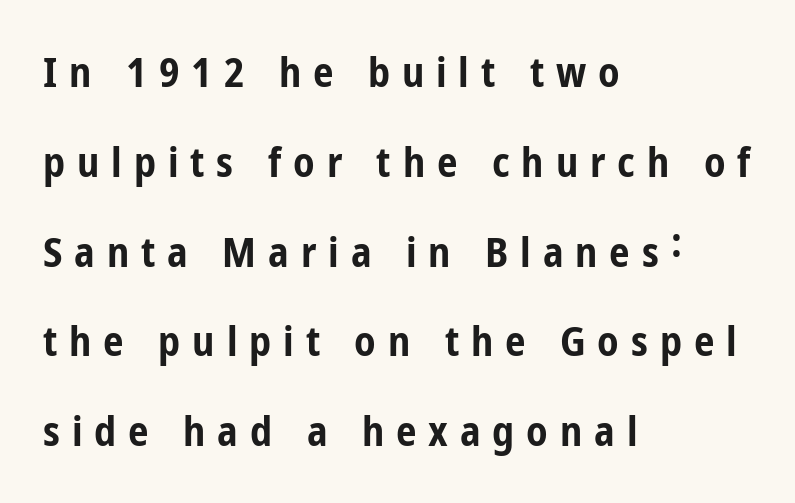
{"serif": "no", "italic": "no", "bold": "yes", "weight": "bold", "width": "condensed", "stroke_contrast": "low", "x_height": "medium", "monospaced": "no", "underline": "no", "align": "left", "line_spacing": "loose", "line_spacing_ratio": 2.19, "letter_spacing": "wide", "letter_spacing_em": 0.29, "glyph_px": 41}
